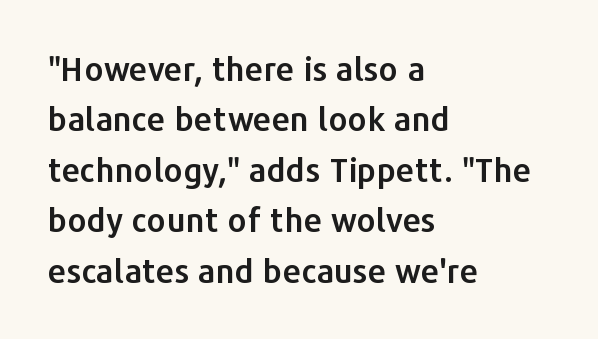
The rendering uses natural spacing where letterforms have individual widths. Honestly, there is no underline to notice here at all. Tracking here is standard; glyphs follow each other at the usual distance. The lettering stays uniformly vertical, giving the passage a roman look. Is there much room between lines? A standard amount, neither cramped nor airy. The lines in this sample share a left origin and differ only in where they stop.
